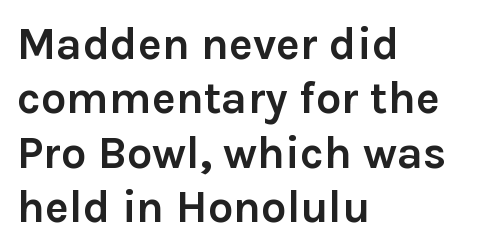
All the whitespace from short lines collects on the right. Looks like regular typesetting: each glyph gets only the width it needs. Upright lettering throughout. Nothing sits at the stroke ends, so this counts as sans-serif. Typographic density is high because the face is bold.
